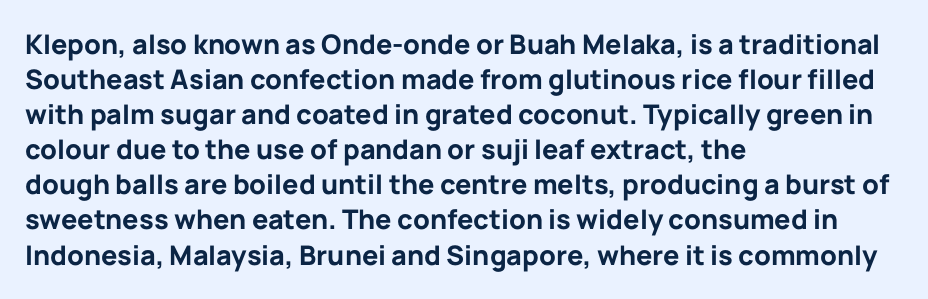
{"italic": "no", "bold": "yes", "underline": "no", "align": "left", "line_spacing": "normal", "line_spacing_ratio": 1.3, "letter_spacing": "normal", "letter_spacing_em": 0.0, "glyph_px": 27}
